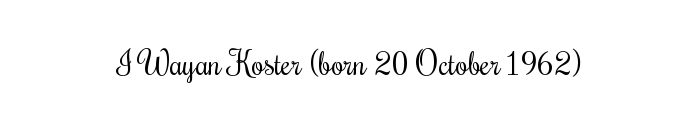
Words appear dense and cohesive because spacing is normal. The gap between lines stays unmarked. The text was rendered using a seriffed face with decorative stroke endings. Vertical stems look standard width or narrower in stroke. Think of a printed novel: that variable character pitch is what you see here.
